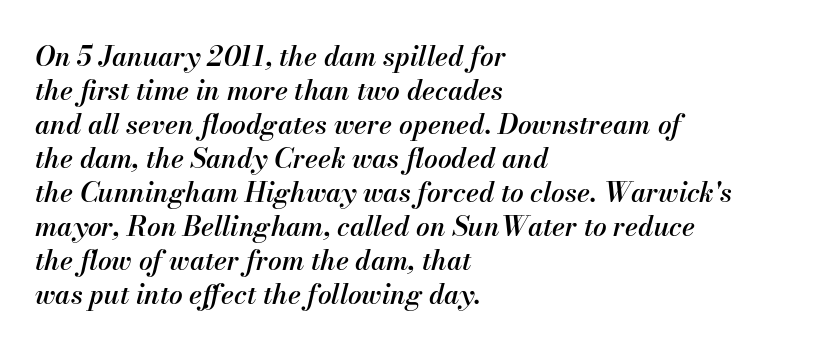
The image shows 27 px text type, italic (leaning right); set left-aligned, normal line spacing (1.26x), normal letter spacing, not underlined.
